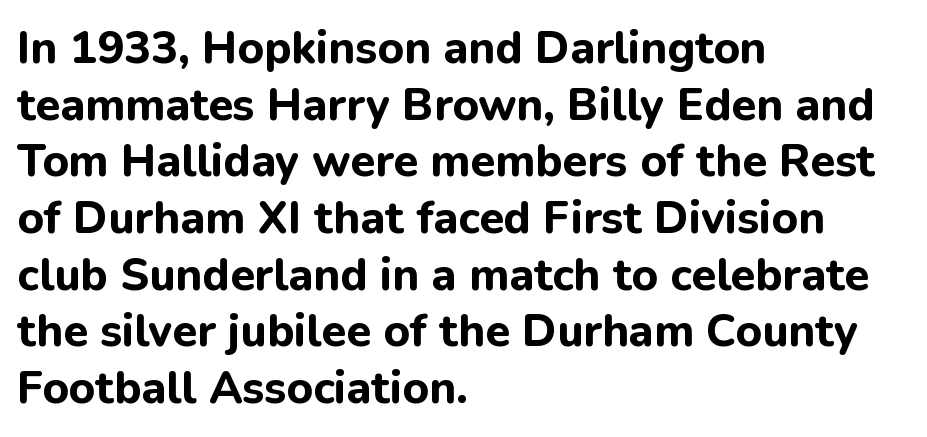
Q: Is the text bold? A: Yes.
Q: Is the text italic (slanted)? A: No, it is upright.
Q: Is the typeface a serif or a sans-serif typeface? A: Sans-serif.
Q: Is the text underlined? A: No.
Q: How is the paragraph aligned? A: Left-aligned.
Q: Is the spacing between letters normal or unusually wide? A: Normal.
Q: Is the spacing between lines tight, normal or loose? A: Normal.
Q: Width (condensed, normal, or wide)? A: Normal.
Q: Stroke contrast? A: Low.
Q: x-height? A: Medium.
Q: Monospaced? A: No.
